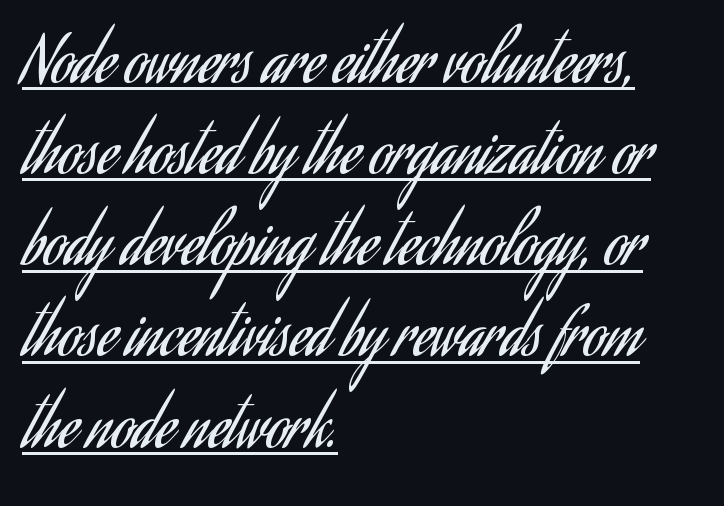
{"serif": "no", "bold": "no", "weight": "regular", "width": "condensed", "stroke_contrast": "low", "x_height": "small", "monospaced": "no", "underline": "yes", "align": "left", "line_spacing": "normal", "line_spacing_ratio": 1.47, "letter_spacing": "normal", "letter_spacing_em": 0.0, "glyph_px": 62}
